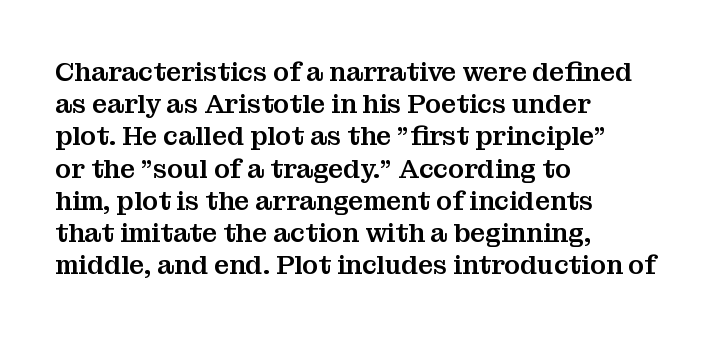
Q: Is the text italic (slanted)? A: No, it is upright.
Q: Is the text underlined? A: No.
Q: How is the paragraph aligned? A: Left-aligned.
Q: Is the spacing between letters normal or unusually wide? A: Normal.
